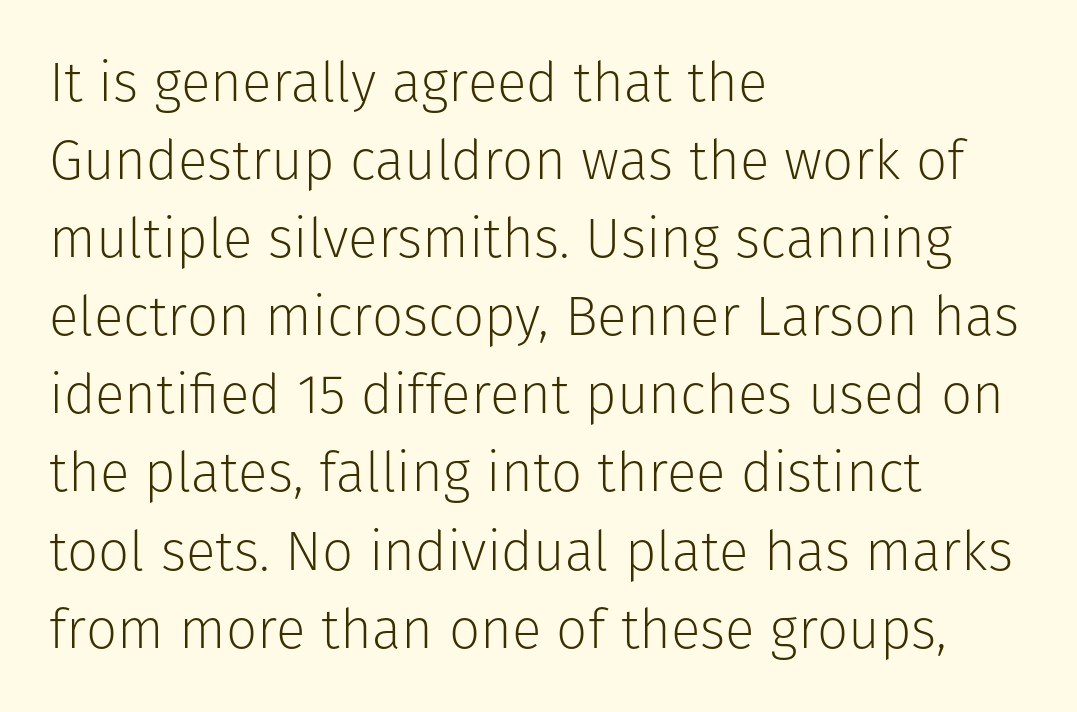
A typesetter would mark this as roman, not italic. This rendering leaves character spacing at its baseline value. The block of text has a typical density, with ordinary space between rows. The strip under each line holds only bare page. What kind of face is this? One without serifs — a sans.
